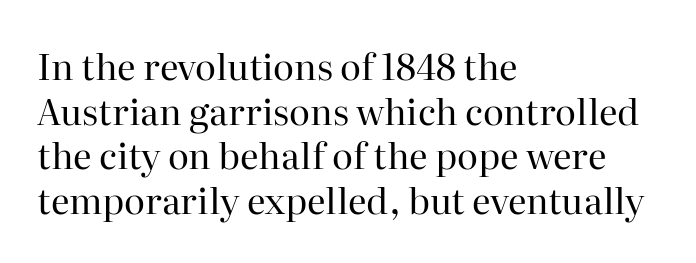
The image shows 36 px regular-weight serif type, upright; set left-aligned, line spacing 1.24x, normal letter spacing, not underlined; high stroke contrast and a medium x-height.
